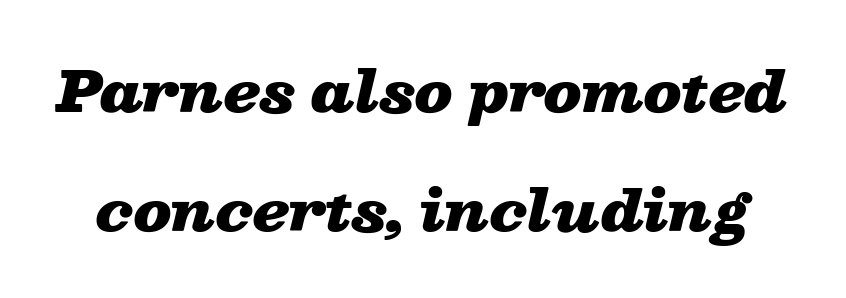
Q: Is the text bold? A: Yes.
Q: Is the text italic (slanted)? A: Yes, it leans right by about 13 degrees.
Q: Is the text underlined? A: No.
Q: Is the spacing between letters normal or unusually wide? A: Normal.
Q: Is the spacing between lines tight, normal or loose? A: Loose.
Q: Width (condensed, normal, or wide)? A: Wide.
Q: Stroke contrast? A: Low.
Q: x-height? A: Medium.
Q: Monospaced? A: No.
